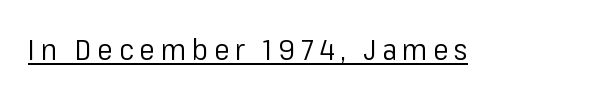
{"serif": "no", "italic": "no", "bold": "no", "weight": "regular", "width": "normal", "stroke_contrast": "low", "x_height": "medium", "monospaced": "no", "underline": "yes", "letter_spacing": "wide", "letter_spacing_em": 0.2, "glyph_px": 29}
